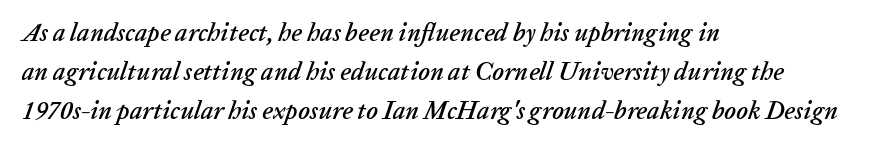
The image shows 25 px text type, italic (leaning right); set left-aligned, normal line spacing (1.57x), normal letter spacing, not underlined.
